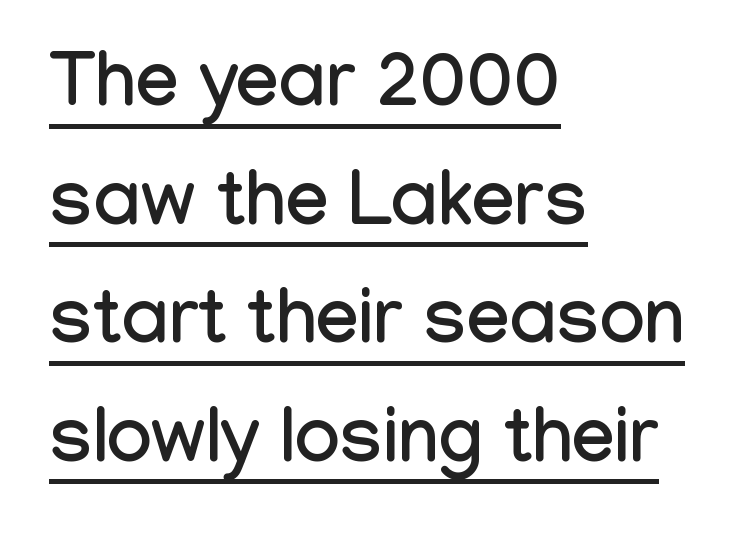
{"serif": "no", "italic": "no", "width": "condensed", "stroke_contrast": "low", "x_height": "medium", "monospaced": "no", "underline": "yes", "align": "left", "line_spacing": "normal", "line_spacing_ratio": 1.56, "letter_spacing": "normal", "letter_spacing_em": 0.0, "glyph_px": 76}
